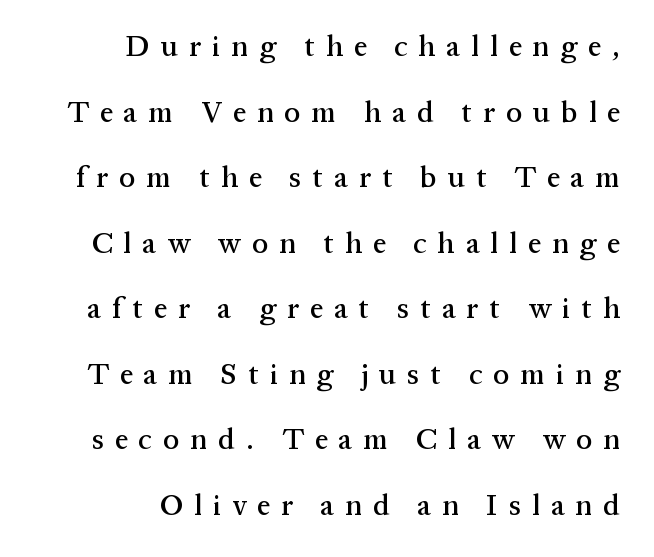
Q: Is the text italic (slanted)? A: No, it is upright.
Q: Is the typeface a serif or a sans-serif typeface? A: Serif.
Q: Is the text underlined? A: No.
Q: How is the paragraph aligned? A: Right-aligned.
Q: Is the spacing between letters normal or unusually wide? A: Unusually wide.
Q: Is the spacing between lines tight, normal or loose? A: Loose.
Q: Width (condensed, normal, or wide)? A: Normal.
Q: Stroke contrast? A: Medium.
Q: x-height? A: Medium.
Q: Monospaced? A: No.
